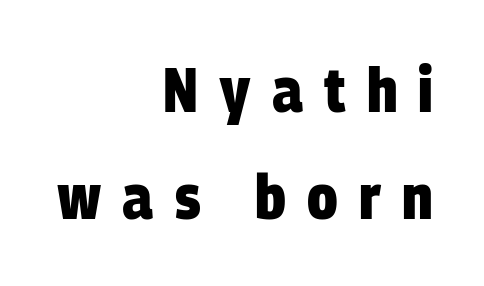
The image shows 62 px heavy, condensed sans-serif type; set right-aligned, line spacing 1.73x, unusually wide letter spacing (+0.34 em), not underlined; low stroke contrast and a large x-height.
